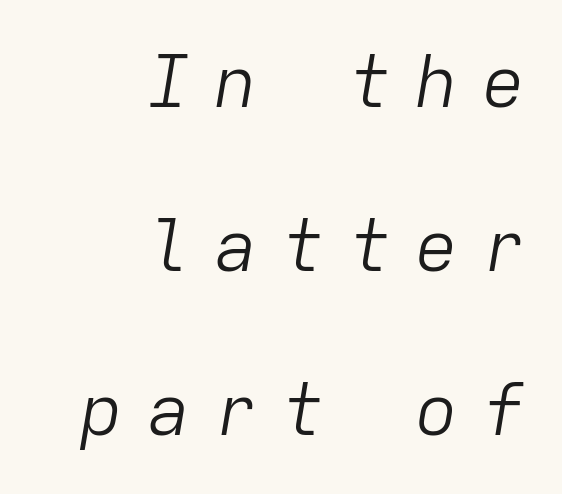
A clean baseline with only descenders dipping below it. Rendered with sloped, italic letterforms. This block would shrink considerably if given ordinary leading; it's expanded now. Looks like terminal output: every glyph gets an equal slot. The compositor pushed each line to the right boundary.
